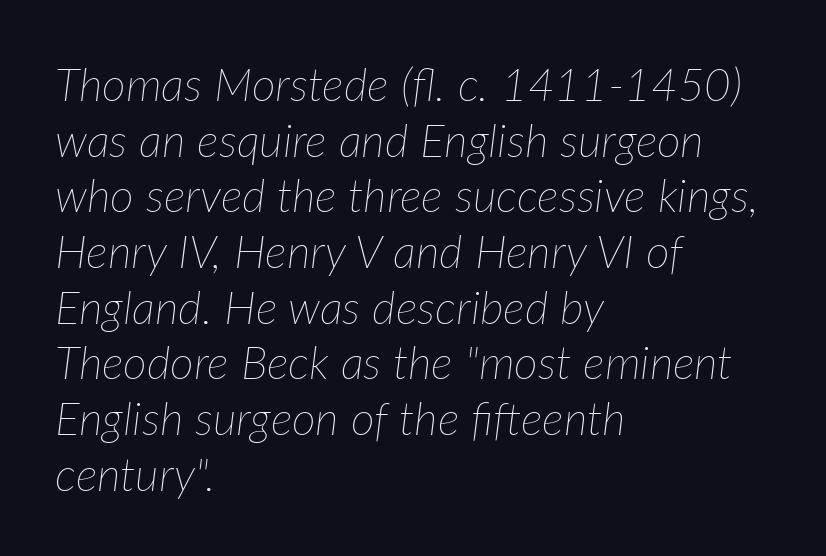
The image shows 46 px thin type, italic (leaning right); set left-aligned, line spacing 1.21x, normal letter spacing, not underlined; low stroke contrast and a medium x-height.
